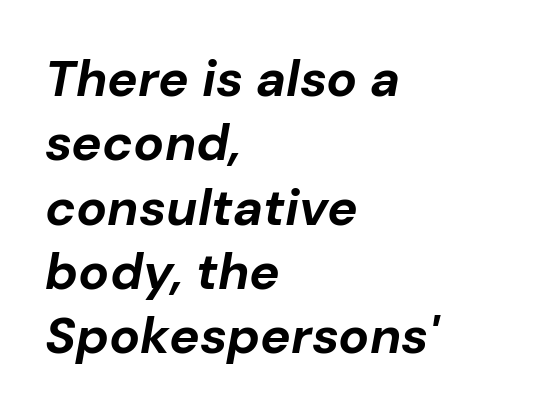
Look at the stroke-to-counter ratio: heavy, a bold. Every character sits at an angle, as italics do. Just letters on the line, the space beneath them empty. The face used here is proportionally spaced, like ordinary book or web type. Between one letter and the next there's only the usual sliver of space. Summary of vertical rhythm: regular, with standard interline spacing.
